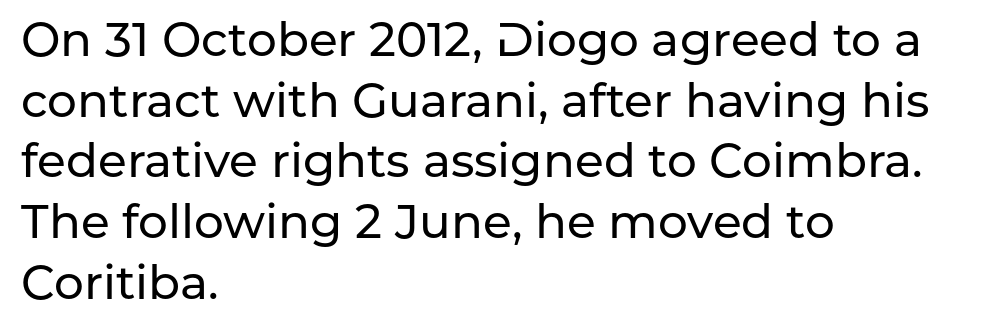
{"serif": "no", "italic": "no", "width": "normal", "stroke_contrast": "low", "x_height": "medium", "monospaced": "no", "underline": "no", "align": "left", "line_spacing": "normal", "line_spacing_ratio": 1.29, "letter_spacing": "normal", "letter_spacing_em": 0.0, "glyph_px": 47}
